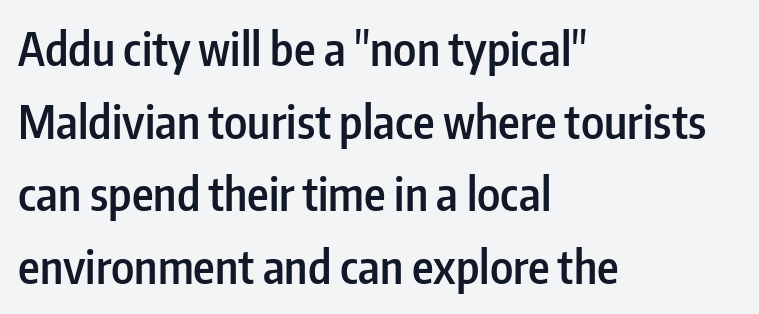
Q: Is the text bold? A: Semi-bold.
Q: Is the text italic (slanted)? A: No, it is upright.
Q: Is the typeface a serif or a sans-serif typeface? A: Sans-serif.
Q: Is the text underlined? A: No.
Q: How is the paragraph aligned? A: Left-aligned.
Q: Is the spacing between letters normal or unusually wide? A: Normal.
Q: Is the spacing between lines tight, normal or loose? A: Normal.
Q: Width (condensed, normal, or wide)? A: Condensed.
Q: Stroke contrast? A: Low.
Q: x-height? A: Medium.
Q: Monospaced? A: No.
